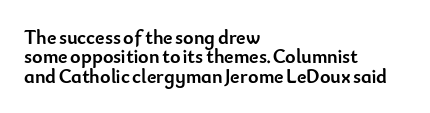
{"italic": "no", "bold": "yes", "underline": "no", "align": "left", "line_spacing": "tight", "line_spacing_ratio": 0.97, "letter_spacing": "normal", "letter_spacing_em": 0.0, "glyph_px": 20}
